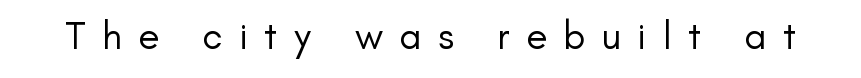
{"serif": "no", "italic": "no", "bold": "no", "weight": "regular", "width": "normal", "stroke_contrast": "low", "x_height": "small", "monospaced": "no", "underline": "no", "letter_spacing": "wide", "letter_spacing_em": 0.42, "glyph_px": 39}
